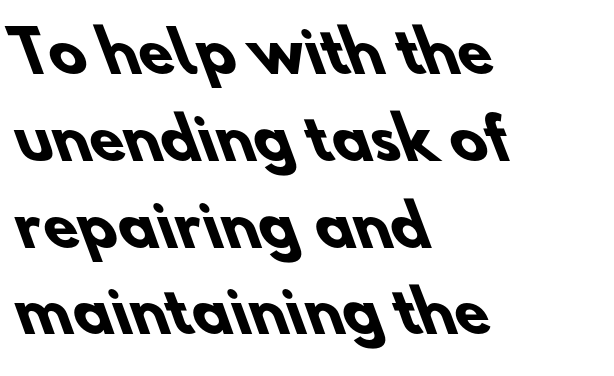
The image shows 56 px heavy sans-serif type; set left-aligned, normal line spacing (1.55x), normal letter spacing, not underlined; low stroke contrast and a small x-height.
